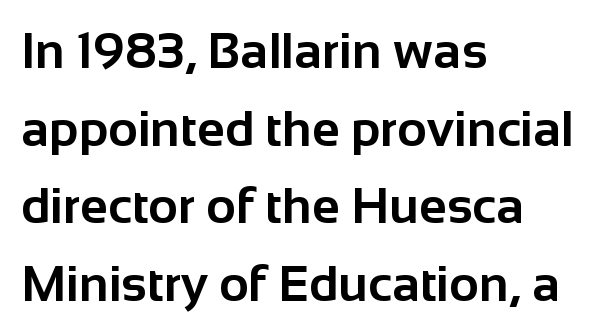
Q: Is the text bold? A: Yes.
Q: Is the text italic (slanted)? A: No, it is upright.
Q: Is the typeface a serif or a sans-serif typeface? A: Sans-serif.
Q: Is the text underlined? A: No.
Q: How is the paragraph aligned? A: Left-aligned.
Q: Is the spacing between letters normal or unusually wide? A: Normal.
Q: Is the spacing between lines tight, normal or loose? A: Normal.
Q: Width (condensed, normal, or wide)? A: Normal.
Q: Stroke contrast? A: Low.
Q: x-height? A: Medium.
Q: Monospaced? A: No.
